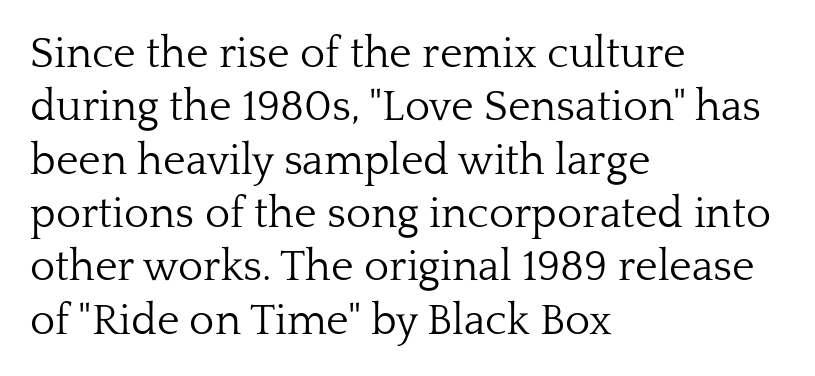
Q: Is the text bold? A: No.
Q: Is the text italic (slanted)? A: No, it is upright.
Q: Is the typeface a serif or a sans-serif typeface? A: Serif.
Q: Is the text underlined? A: No.
Q: How is the paragraph aligned? A: Left-aligned.
Q: Is the spacing between letters normal or unusually wide? A: Normal.
Q: Width (condensed, normal, or wide)? A: Normal.
Q: Stroke contrast? A: Low.
Q: x-height? A: Medium.
Q: Monospaced? A: No.
